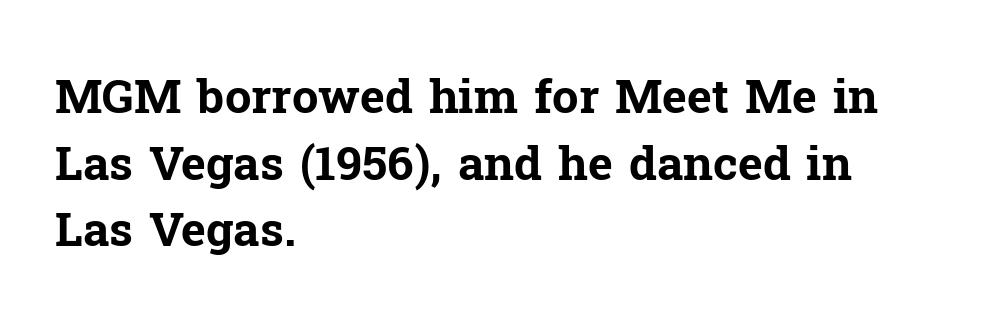
Ordinary non-slanted type is in use. Short and long lines alike share a common starting point at left. Descenders are the only things crossing below the line. This sample has the flowing, uneven cadence of proportional lettering.
